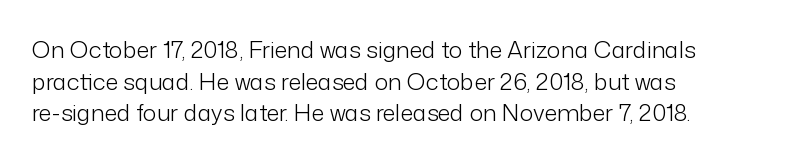
{"italic": "no", "bold": "no", "underline": "no", "align": "left", "line_spacing": "normal", "line_spacing_ratio": 1.37, "letter_spacing": "normal", "letter_spacing_em": 0.0, "glyph_px": 23}
